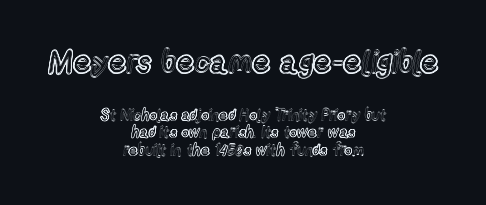
{"width": "condensed", "x_height": "medium", "monospaced": "no", "underline": "no", "align": "center", "line_spacing": "tight", "line_spacing_ratio": 1.1, "letter_spacing": "normal", "letter_spacing_em": 0.0, "larger_block": "first", "size_ratio": 2.0, "glyph_px": 32}
